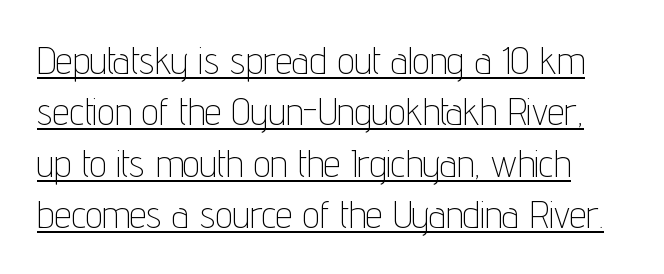
The image shows 38 px thin, condensed sans-serif type, upright; set normal line spacing (1.35x), normal letter spacing, underlined; low stroke contrast and a medium x-height.
